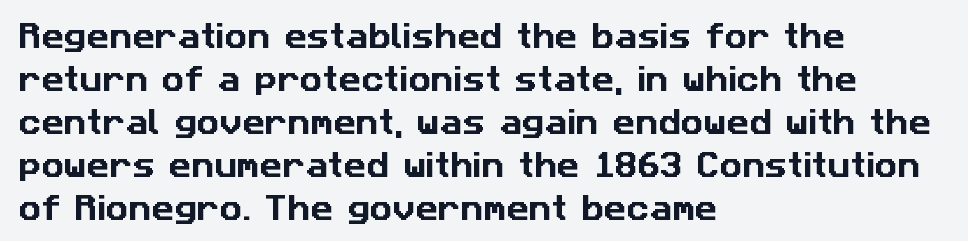
The image shows 28 px sans-serif type; set left-aligned, normal line spacing (1.54x), normal letter spacing, not underlined; low stroke contrast and a medium x-height.
